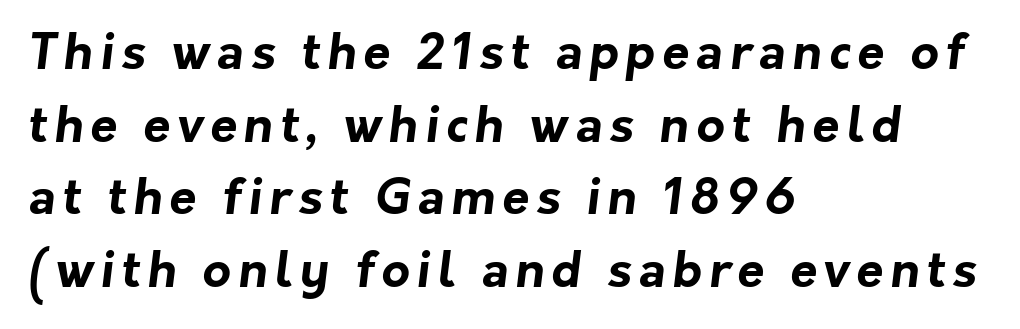
{"serif": "no", "bold": "yes", "weight": "bold", "width": "normal", "stroke_contrast": "low", "x_height": "medium", "monospaced": "no", "underline": "no", "align": "left", "line_spacing": "normal", "line_spacing_ratio": 1.48, "glyph_px": 49}
